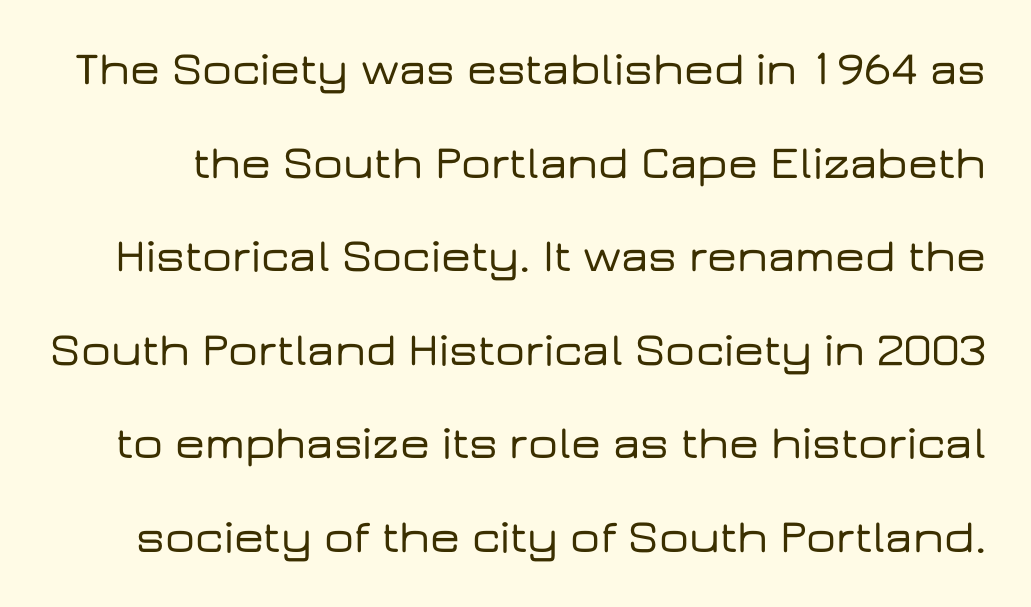
The image shows 47 px wide sans-serif type, upright; set loose line spacing (1.99x), normal letter spacing, not underlined; low stroke contrast and a medium x-height.
